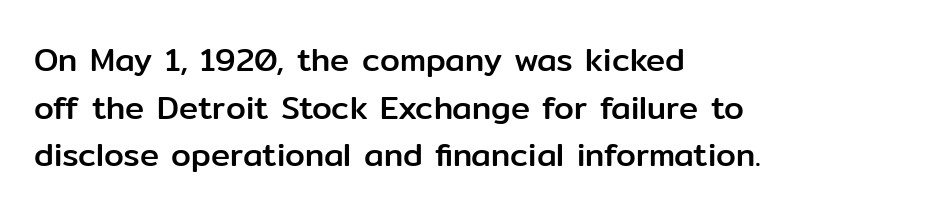
{"serif": "no", "italic": "no", "width": "normal", "stroke_contrast": "low", "x_height": "medium", "monospaced": "no", "underline": "no", "align": "left", "line_spacing": "normal", "line_spacing_ratio": 1.49, "letter_spacing": "normal", "letter_spacing_em": 0.0, "glyph_px": 32}
